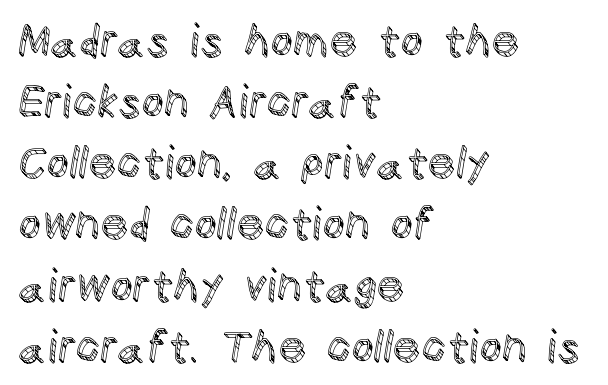
The passage shown is typed in a proportional face where columns would drift. Inter-character spacing is left at the font's built-in metrics. Regular leading. Visually the block forms a straight wall on the left and a jagged coastline on the right. The zone under the glyphs is completely vacant.
